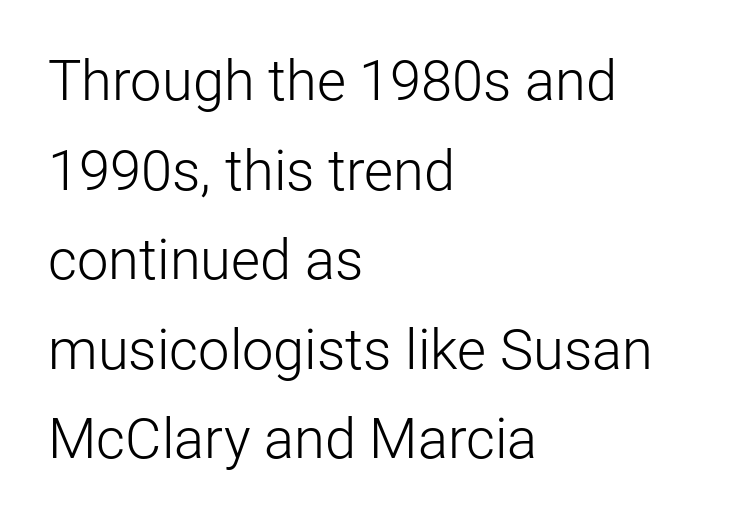
The image shows 56 px light sans-serif type, upright; set left-aligned, normal line spacing (1.6x), normal letter spacing, not underlined; low stroke contrast and a medium x-height.
